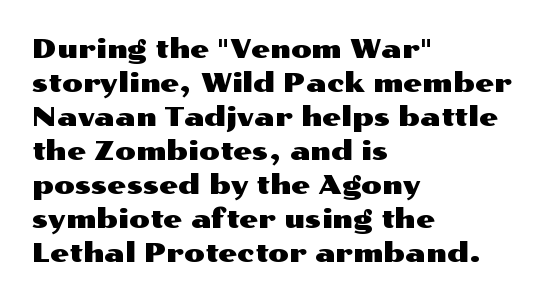
This sample uses plain, unmodified letter spacing. The setting favours the left margin, as ordinary paragraphs usually do. Does the lettering tilt? It doesn't — this is upright. Is there much room between lines? A standard amount, neither cramped nor airy.
